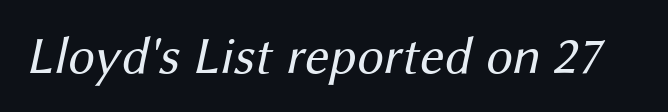
{"serif": "no", "bold": "no", "weight": "regular", "width": "normal", "stroke_contrast": "medium", "x_height": "medium", "monospaced": "no", "underline": "no", "letter_spacing": "normal", "letter_spacing_em": 0.0, "glyph_px": 53}
